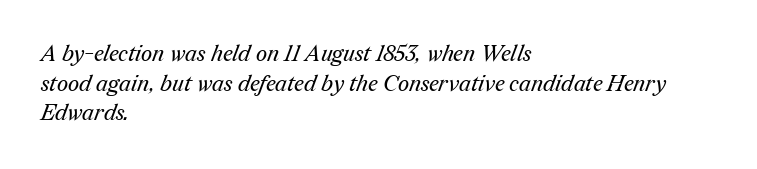
{"bold": "no", "underline": "no", "align": "left", "line_spacing": "normal", "line_spacing_ratio": 1.35, "letter_spacing": "normal", "letter_spacing_em": 0.0, "glyph_px": 22}
